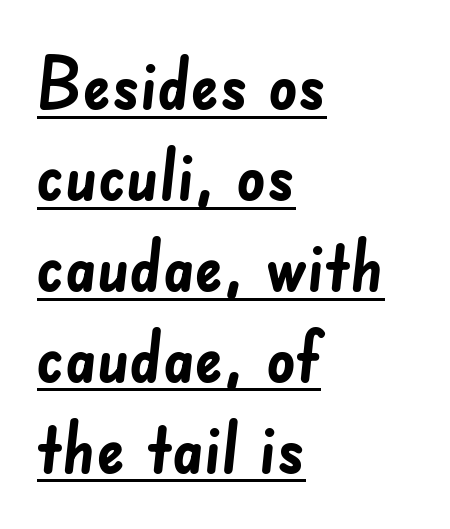
{"serif": "no", "bold": "yes", "weight": "semibold", "width": "normal", "stroke_contrast": "low", "x_height": "small", "monospaced": "no", "underline": "yes", "align": "left", "line_spacing": "normal", "line_spacing_ratio": 1.28, "letter_spacing": "normal", "letter_spacing_em": 0.0, "glyph_px": 71}
